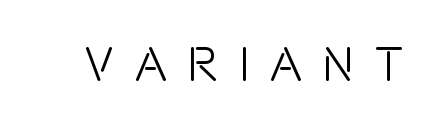
The letters look calm and open, with moderate or lighter stems. The face used here is rendered with a markedly widened letterfit. Unlike a traditional serif, this face leaves its strokes unadorned. The baseline area is clear. Character widths vary here, with narrow letters taking less room than wide ones.
